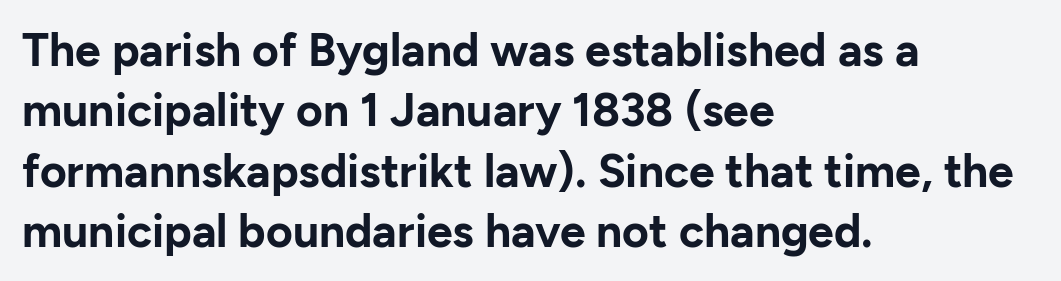
{"serif": "no", "italic": "no", "bold": "yes", "weight": "bold", "width": "normal", "stroke_contrast": "low", "x_height": "medium", "monospaced": "no", "underline": "no", "align": "left", "line_spacing": "normal", "line_spacing_ratio": 1.31, "letter_spacing": "normal", "letter_spacing_em": 0.0, "glyph_px": 46}
